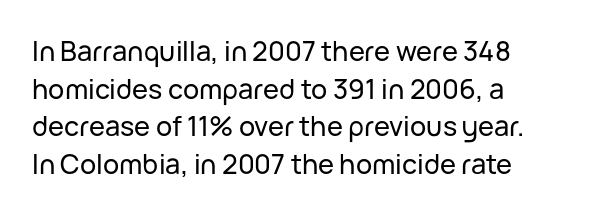
{"italic": "no", "underline": "no", "align": "left", "line_spacing": "normal", "line_spacing_ratio": 1.39, "letter_spacing": "normal", "letter_spacing_em": 0.0, "glyph_px": 27}
